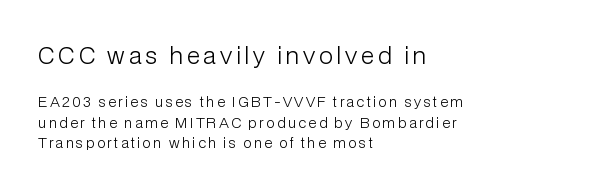
{"italic": "no", "bold": "no", "underline": "no", "align": "left", "line_spacing": "normal", "line_spacing_ratio": 1.49, "larger_block": "first", "size_ratio": 1.64, "glyph_px": 23}
